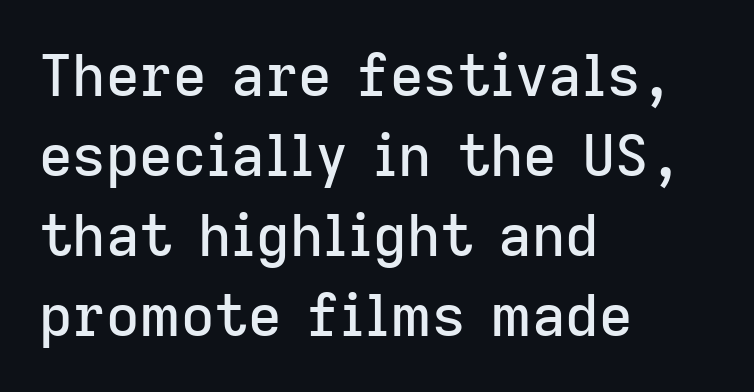
Q: Is the text italic (slanted)? A: No, it is upright.
Q: Is the typeface a serif or a sans-serif typeface? A: Sans-serif.
Q: Is the text underlined? A: No.
Q: How is the paragraph aligned? A: Left-aligned.
Q: Is the spacing between letters normal or unusually wide? A: Normal.
Q: Is the spacing between lines tight, normal or loose? A: Normal.
Q: Width (condensed, normal, or wide)? A: Normal.
Q: Stroke contrast? A: Low.
Q: x-height? A: Medium.
Q: Monospaced? A: No.
